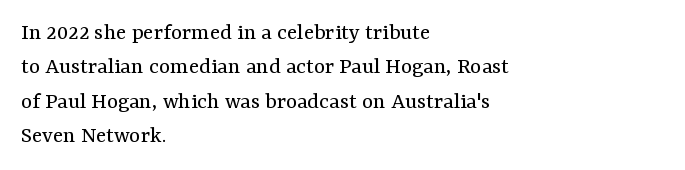
The image shows 24 px text type, upright; set left-aligned, normal line spacing (1.43x), normal letter spacing, not underlined.
